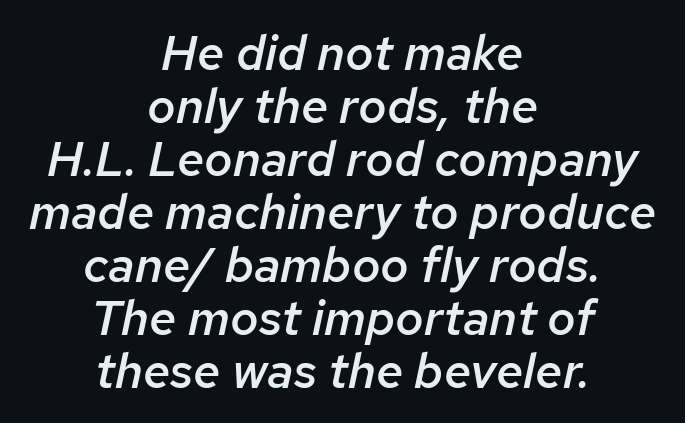
The image shows 49 px semibold type, italic (leaning right); set centered, tight line spacing (1.08x), normal letter spacing, not underlined; low stroke contrast and a medium x-height.
